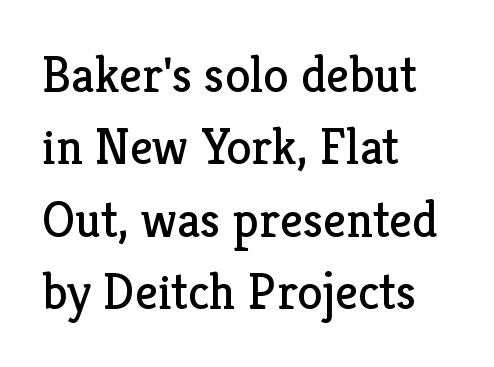
Q: Is the text bold? A: No.
Q: Is the text italic (slanted)? A: No, it is upright.
Q: Is the typeface a serif or a sans-serif typeface? A: Serif.
Q: Is the text underlined? A: No.
Q: How is the paragraph aligned? A: Left-aligned.
Q: Is the spacing between letters normal or unusually wide? A: Normal.
Q: Is the spacing between lines tight, normal or loose? A: Normal.
Q: Width (condensed, normal, or wide)? A: Normal.
Q: Stroke contrast? A: Low.
Q: x-height? A: Medium.
Q: Monospaced? A: No.
